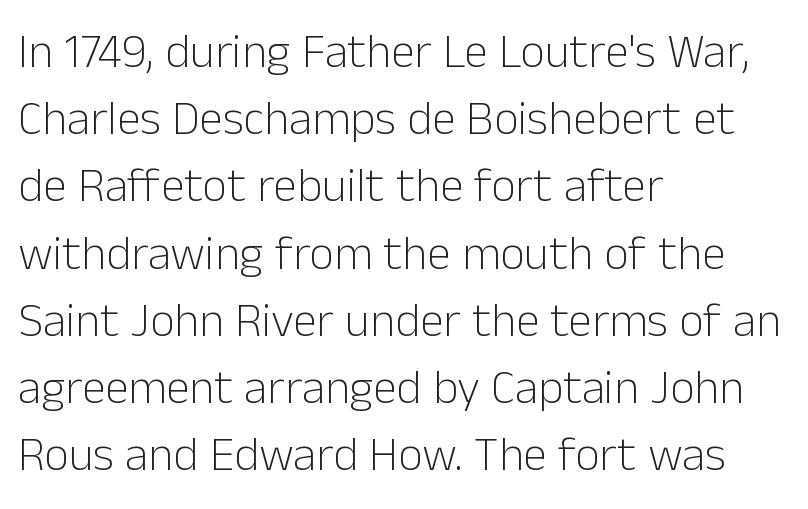
Stroke mass is kept to a normal reading level or below. The passage shown is typed in a proportional face where columns would drift. The strip under each line holds only bare page. This is roman type, the default non-slanted kind.
